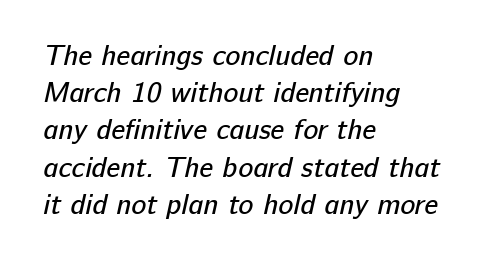
Q: Is the text bold? A: No.
Q: Is the typeface a serif or a sans-serif typeface? A: Sans-serif.
Q: Is the text underlined? A: No.
Q: How is the paragraph aligned? A: Left-aligned.
Q: Is the spacing between letters normal or unusually wide? A: Normal.
Q: Is the spacing between lines tight, normal or loose? A: Normal.
Q: Width (condensed, normal, or wide)? A: Normal.
Q: Stroke contrast? A: Low.
Q: x-height? A: Medium.
Q: Monospaced? A: No.
